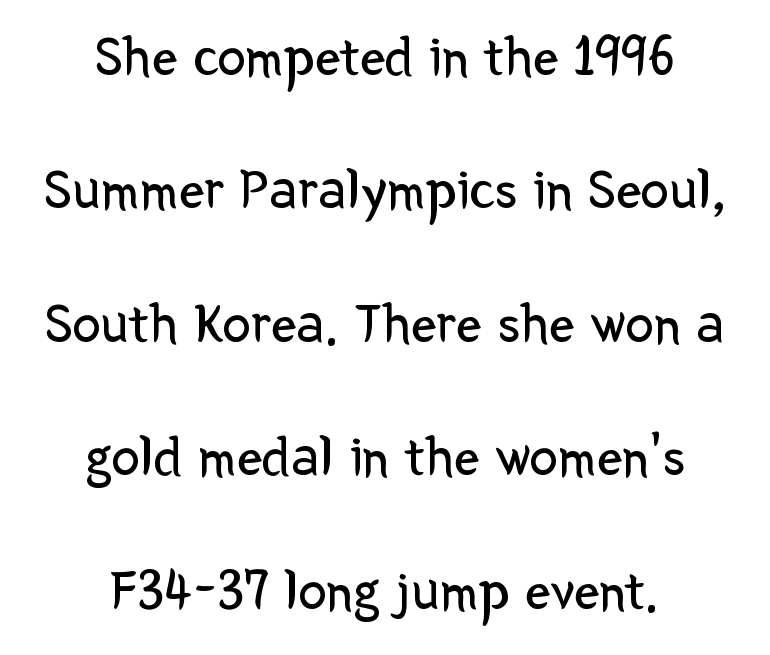
{"serif": "no", "italic": "no", "bold": "no", "weight": "regular", "width": "normal", "stroke_contrast": "low", "x_height": "medium", "monospaced": "no", "underline": "no", "align": "center", "line_spacing": "loose", "line_spacing_ratio": 2.34, "letter_spacing": "normal", "letter_spacing_em": 0.0, "glyph_px": 57}
